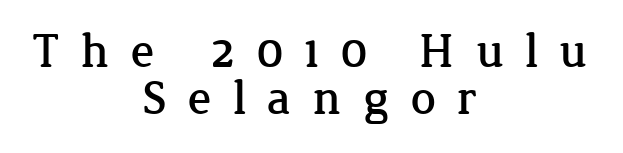
{"serif": "yes", "italic": "no", "width": "normal", "stroke_contrast": "low", "x_height": "medium", "monospaced": "no", "underline": "no", "align": "center", "line_spacing": "tight", "line_spacing_ratio": 0.95, "letter_spacing": "wide", "letter_spacing_em": 0.43, "glyph_px": 49}
